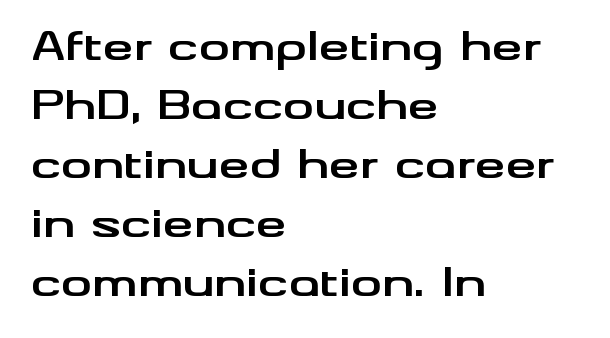
Q: Is the text bold? A: Yes.
Q: Is the text italic (slanted)? A: No, it is upright.
Q: Is the typeface a serif or a sans-serif typeface? A: Sans-serif.
Q: Is the text underlined? A: No.
Q: How is the paragraph aligned? A: Left-aligned.
Q: Is the spacing between letters normal or unusually wide? A: Normal.
Q: Is the spacing between lines tight, normal or loose? A: Normal.
Q: Width (condensed, normal, or wide)? A: Wide.
Q: Stroke contrast? A: Medium.
Q: x-height? A: Small.
Q: Monospaced? A: No.
